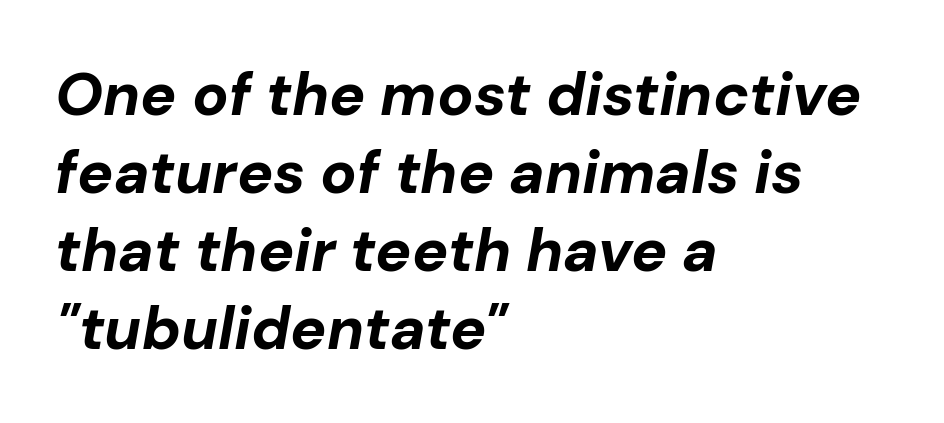
{"italic": "yes", "lean": "right", "slant_degrees": 10, "bold": "yes", "weight": "bold", "width": "normal", "stroke_contrast": "low", "x_height": "medium", "monospaced": "no", "underline": "no", "align": "left", "line_spacing": "normal", "line_spacing_ratio": 1.3, "letter_spacing": "normal", "letter_spacing_em": 0.0, "glyph_px": 60}
